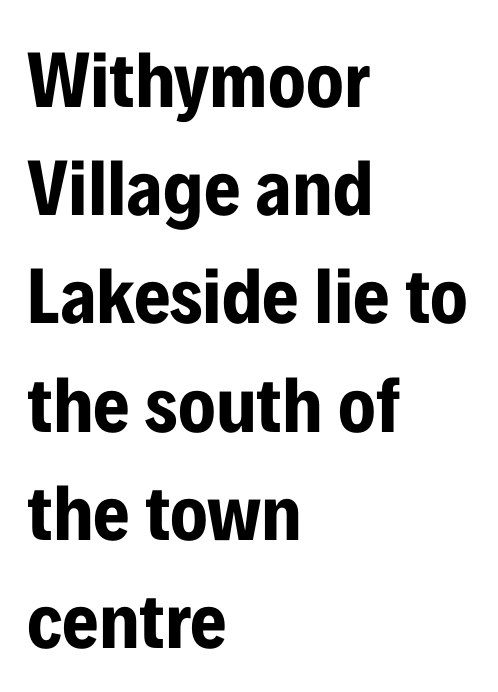
Q: Is the text bold? A: Yes.
Q: Is the text italic (slanted)? A: No, it is upright.
Q: Is the typeface a serif or a sans-serif typeface? A: Sans-serif.
Q: Is the text underlined? A: No.
Q: How is the paragraph aligned? A: Left-aligned.
Q: Is the spacing between letters normal or unusually wide? A: Normal.
Q: Is the spacing between lines tight, normal or loose? A: Normal.
Q: Width (condensed, normal, or wide)? A: Condensed.
Q: Stroke contrast? A: Low.
Q: x-height? A: Medium.
Q: Monospaced? A: No.
